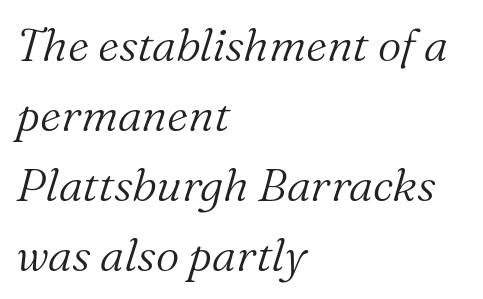
Caption: face not bold, strokes unweighted. The rendering anchors every line to the left-hand side. Serifs: yes, visible at the terminals of the letterforms. Spacing verdict: proportional, widths tailored to each character. Words float on clear page, feet unadorned. Would a proofreader flag this as italicized? Yes.
